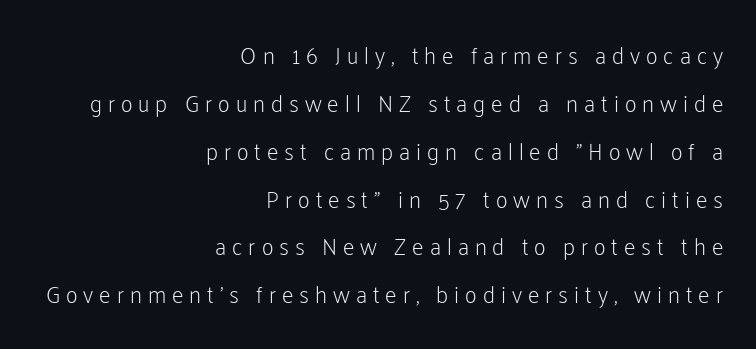
The letterforms stand isolated, each surrounded by extra space. The typesetter chose a ragged-left arrangement here. The font's upright variant was chosen for this text. Is this a heavy cut? Hardly; it is regular or lighter. Clear beneath every line of the passage.
